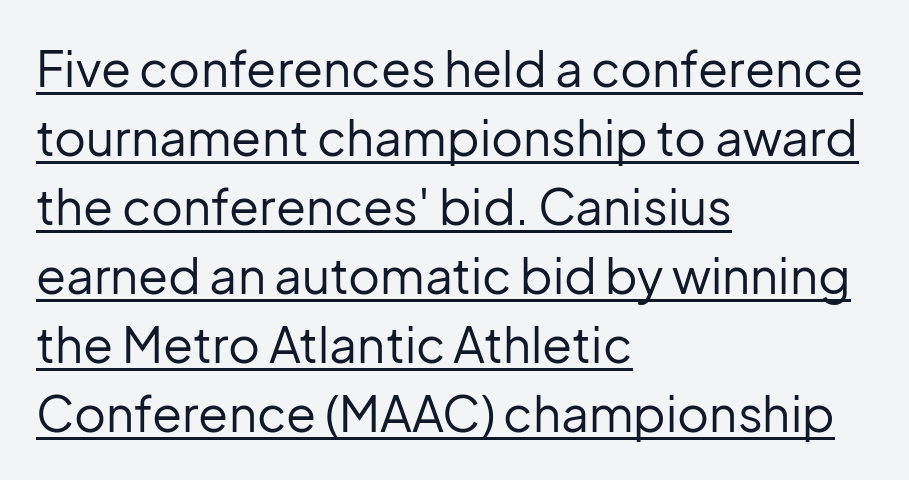
Q: Is the text bold? A: No.
Q: Is the text italic (slanted)? A: No, it is upright.
Q: Is the typeface a serif or a sans-serif typeface? A: Sans-serif.
Q: Is the text underlined? A: Yes.
Q: How is the paragraph aligned? A: Left-aligned.
Q: Is the spacing between letters normal or unusually wide? A: Normal.
Q: Is the spacing between lines tight, normal or loose? A: Normal.
Q: Width (condensed, normal, or wide)? A: Normal.
Q: Stroke contrast? A: Low.
Q: x-height? A: Medium.
Q: Monospaced? A: No.
